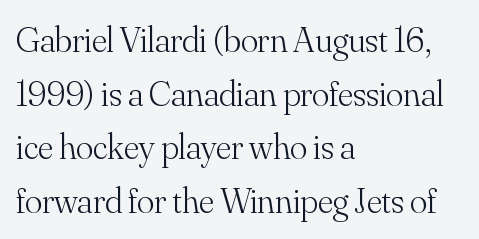
{"serif": "yes", "italic": "no", "bold": "no", "weight": "light", "width": "normal", "stroke_contrast": "medium", "x_height": "small", "monospaced": "no", "underline": "no", "align": "left", "line_spacing": "normal", "line_spacing_ratio": 1.49, "letter_spacing": "normal", "letter_spacing_em": 0.0, "glyph_px": 36}
